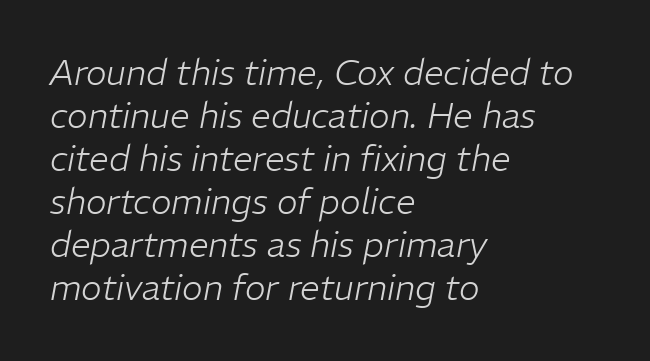
The image shows 35 px light type, italic (leaning right); set left-aligned, line spacing 1.23x, normal letter spacing, not underlined; low stroke contrast and a medium x-height.
